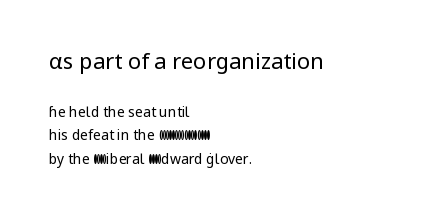
Q: Is the text bold? A: No.
Q: Is the text italic (slanted)? A: No, it is upright.
Q: Is the text underlined? A: No.
Q: How is the paragraph aligned? A: Left-aligned.
Q: Is the spacing between letters normal or unusually wide? A: Normal.
Q: Is the spacing between lines tight, normal or loose? A: Normal.
Q: Which block of text is set in a larger size, the first (top) or the second (bottom)? A: The first (top) one.
